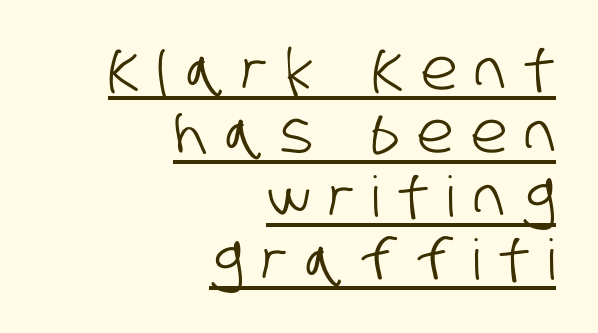
Q: Is the typeface a serif or a sans-serif typeface? A: Sans-serif.
Q: Is the text underlined? A: Yes.
Q: How is the paragraph aligned? A: Right-aligned.
Q: Is the spacing between letters normal or unusually wide? A: Unusually wide.
Q: Is the spacing between lines tight, normal or loose? A: Tight.
Q: Width (condensed, normal, or wide)? A: Condensed.
Q: Stroke contrast? A: Low.
Q: x-height? A: Large.
Q: Monospaced? A: No.
